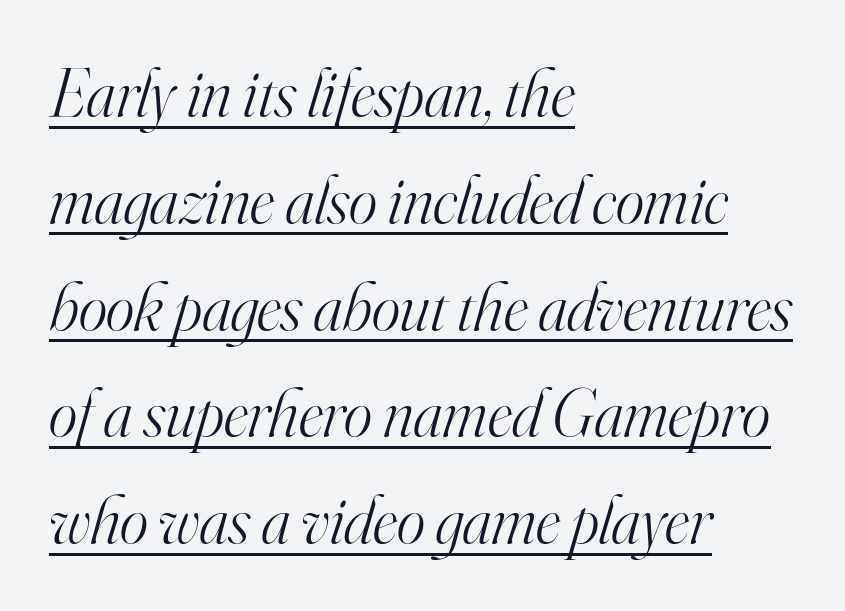
{"serif": "yes", "italic": "yes", "lean": "right", "slant_degrees": 16, "bold": "no", "weight": "light", "width": "normal", "stroke_contrast": "high", "x_height": "small", "monospaced": "no", "underline": "yes", "align": "left", "line_spacing": "normal", "line_spacing_ratio": 1.57, "letter_spacing": "normal", "letter_spacing_em": 0.0, "glyph_px": 68}
